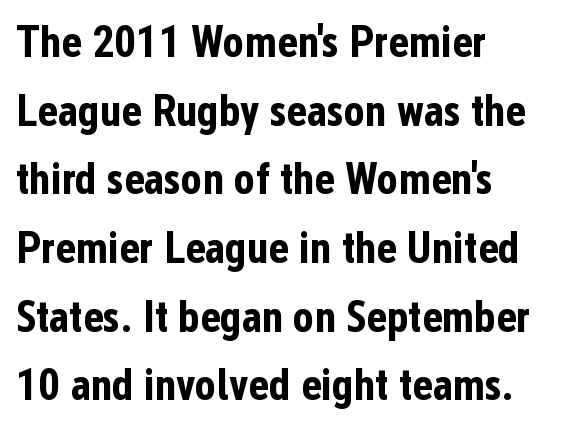
{"serif": "no", "italic": "no", "bold": "yes", "weight": "bold", "width": "condensed", "stroke_contrast": "low", "x_height": "medium", "monospaced": "no", "underline": "no", "align": "left", "line_spacing": "normal", "line_spacing_ratio": 1.56, "letter_spacing": "normal", "letter_spacing_em": 0.0, "glyph_px": 44}
